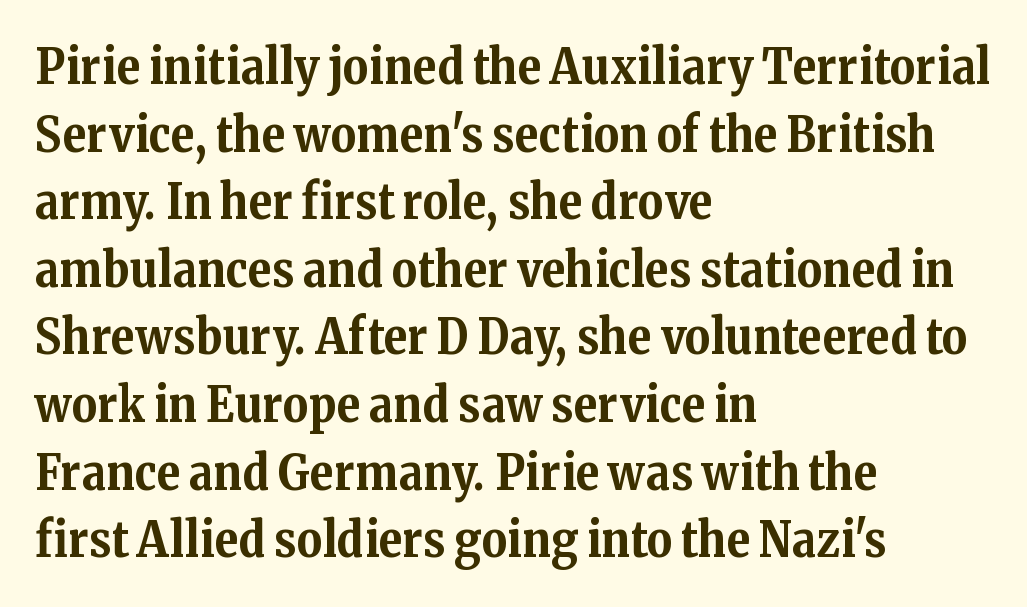
The image shows 49 px bold serif type, upright; set left-aligned, normal line spacing (1.38x), normal letter spacing, not underlined; medium stroke contrast and a medium x-height.
